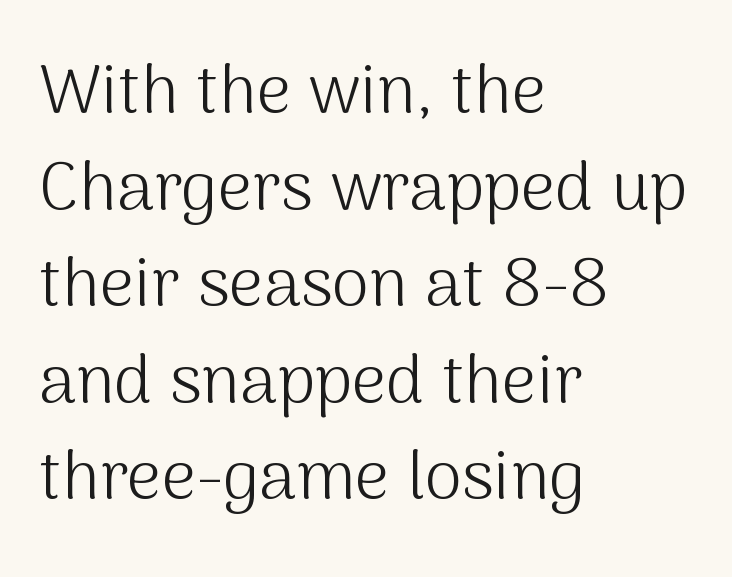
Q: Is the text bold? A: No.
Q: Is the text italic (slanted)? A: No, it is upright.
Q: Is the typeface a serif or a sans-serif typeface? A: Sans-serif.
Q: Is the text underlined? A: No.
Q: How is the paragraph aligned? A: Left-aligned.
Q: Is the spacing between letters normal or unusually wide? A: Normal.
Q: Is the spacing between lines tight, normal or loose? A: Normal.
Q: Width (condensed, normal, or wide)? A: Normal.
Q: Stroke contrast? A: Medium.
Q: x-height? A: Medium.
Q: Monospaced? A: No.
